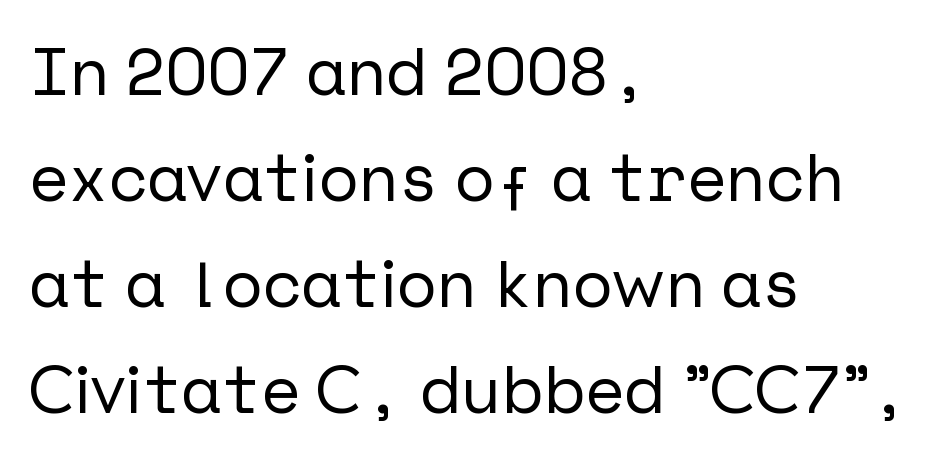
Q: Is the text italic (slanted)? A: No, it is upright.
Q: Is the typeface a serif or a sans-serif typeface? A: Sans-serif.
Q: Is the text underlined? A: No.
Q: How is the paragraph aligned? A: Left-aligned.
Q: Is the spacing between letters normal or unusually wide? A: Normal.
Q: Is the spacing between lines tight, normal or loose? A: Normal.
Q: Width (condensed, normal, or wide)? A: Normal.
Q: Stroke contrast? A: Low.
Q: x-height? A: Medium.
